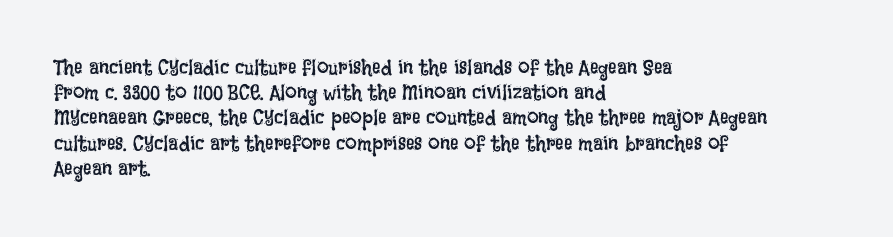
The image shows 21 px text type, upright; set left-aligned, line spacing 1.2x, normal letter spacing, not underlined.
